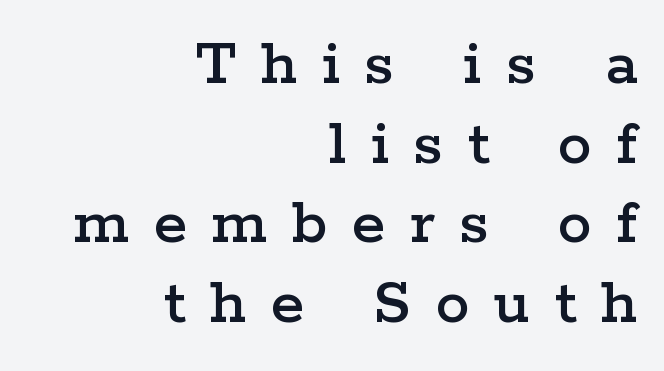
{"serif": "yes", "italic": "no", "width": "wide", "stroke_contrast": "low", "x_height": "medium", "monospaced": "no", "underline": "no", "align": "right", "line_spacing_ratio": 1.17, "letter_spacing": "wide", "letter_spacing_em": 0.36, "glyph_px": 68}
